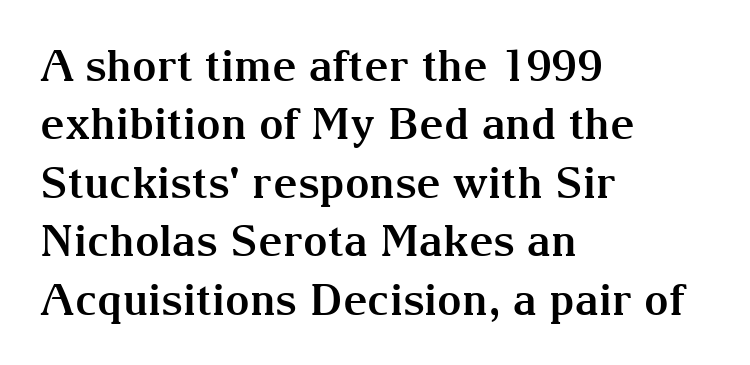
{"serif": "yes", "italic": "no", "bold": "yes", "weight": "bold", "width": "normal", "stroke_contrast": "medium", "x_height": "medium", "monospaced": "no", "underline": "no", "align": "left", "line_spacing": "normal", "line_spacing_ratio": 1.36, "letter_spacing": "normal", "letter_spacing_em": 0.0, "glyph_px": 43}
